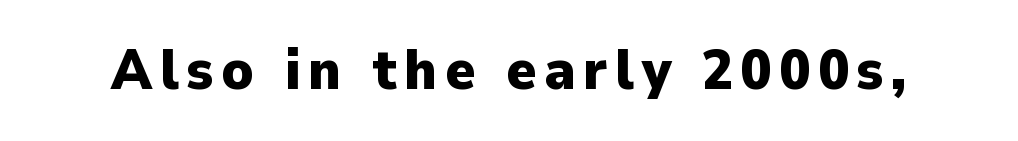
The image shows 57 px heavy sans-serif type, upright; set not underlined; low stroke contrast and a medium x-height.
